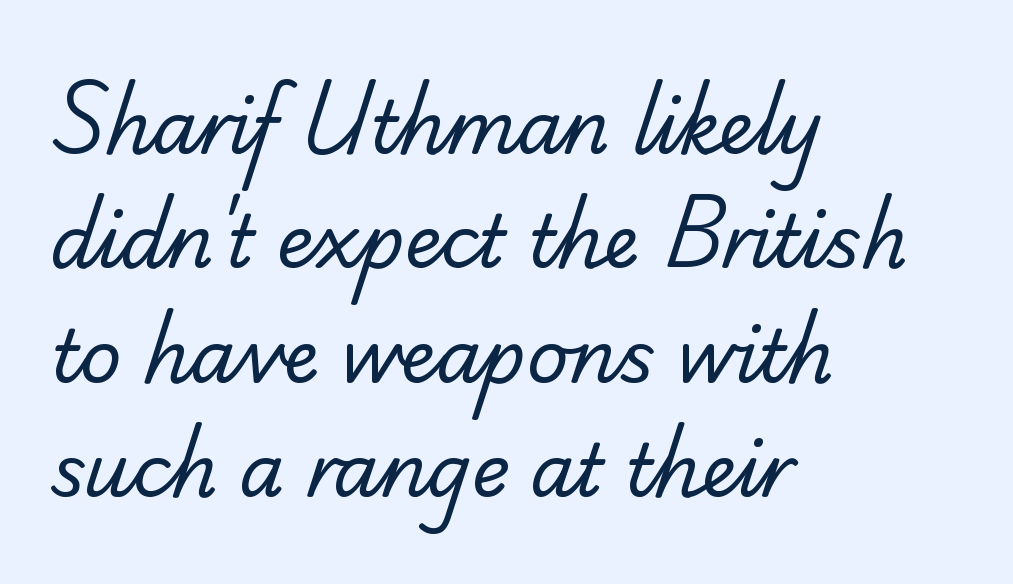
Q: Is the text bold? A: No.
Q: Is the typeface a serif or a sans-serif typeface? A: Serif.
Q: Is the text underlined? A: No.
Q: How is the paragraph aligned? A: Left-aligned.
Q: Is the spacing between letters normal or unusually wide? A: Normal.
Q: Is the spacing between lines tight, normal or loose? A: Normal.
Q: Width (condensed, normal, or wide)? A: Normal.
Q: Stroke contrast? A: Low.
Q: x-height? A: Small.
Q: Monospaced? A: No.
